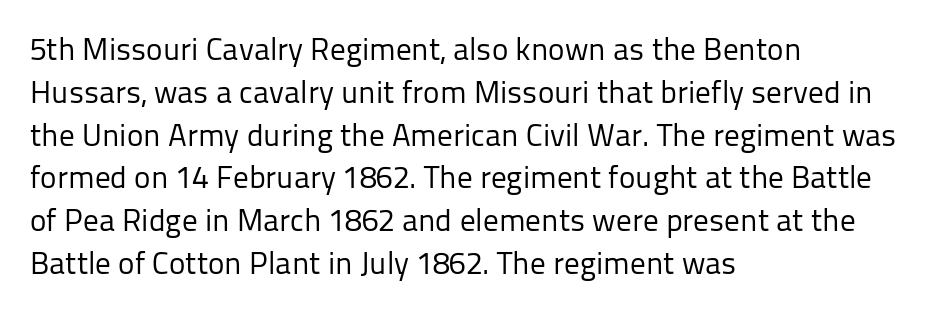
Short note: letters normally spaced. Leftover space on each line is placed entirely after the last word. Font category for this specimen: sans-serif. Think standard paragraph weight, or any step lighter than that.
